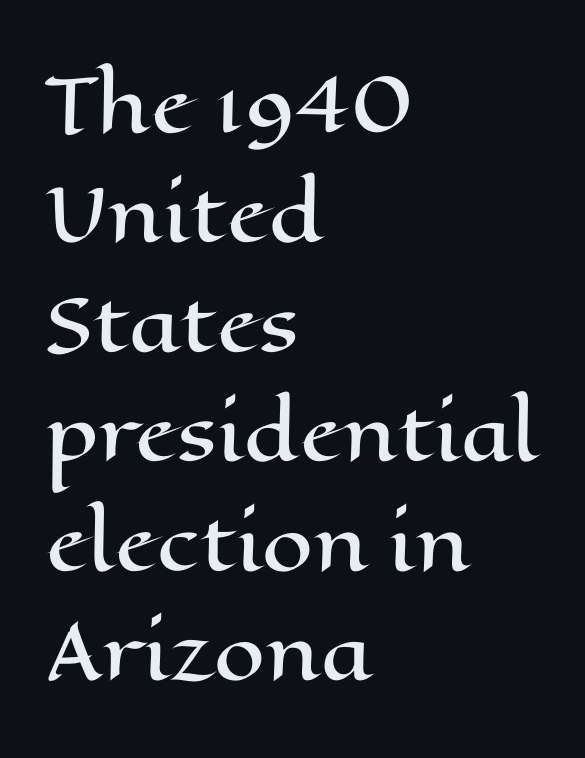
The image shows 73 px wide type, upright; set left-aligned, normal line spacing (1.5x), normal letter spacing, not underlined; high stroke contrast and a medium x-height.
